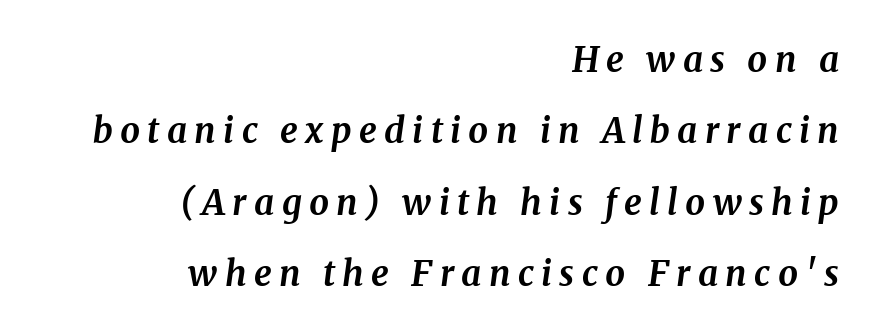
Glance below the letters and you will spot only blank space. Caption: expanded tracking, letters set apart. A typesetter would call this proportional, since set widths differ per character. Little horizontal feet cap the strokes, marking this as serif type.
